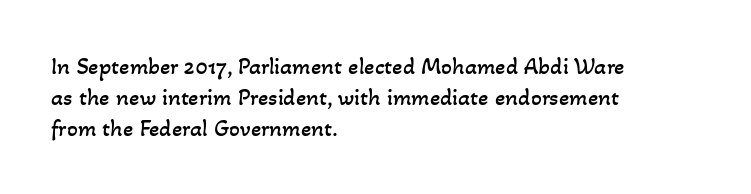
Descenders hang freely into open space. Weight: regular or lighter. One glance says typical: line gaps are just what's usual. You could call the tracking neutral — neither tight nor loose. If you drew a ruler down the left edge, every line would touch it.
